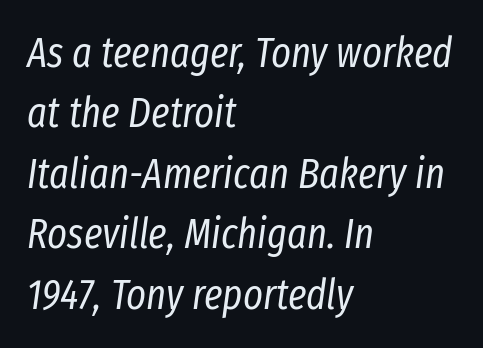
Characters are canted at an angle relative to the baseline's perpendicular. Each letter keeps its own natural width here, so spacing adapts to shape. Students, observe: this is what conventionally led text looks like. Is the stroke heavy? The answer is a plain regular-or-lighter.
